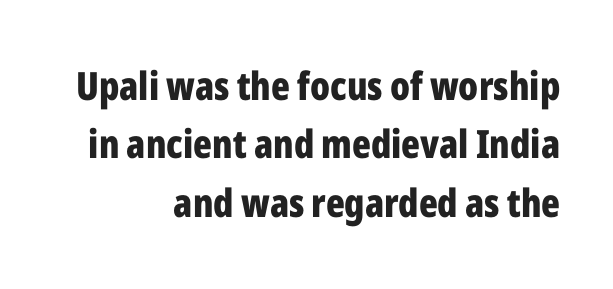
{"serif": "no", "italic": "no", "bold": "yes", "weight": "bold", "width": "condensed", "stroke_contrast": "low", "x_height": "medium", "monospaced": "no", "underline": "no", "align": "right", "line_spacing": "normal", "line_spacing_ratio": 1.5, "letter_spacing": "normal", "letter_spacing_em": 0.0, "glyph_px": 39}
